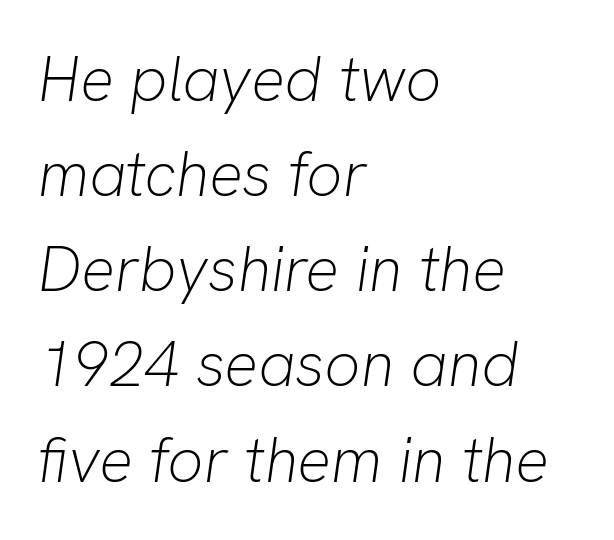
{"italic": "yes", "lean": "right", "slant_degrees": 8, "bold": "no", "weight": "light", "width": "normal", "stroke_contrast": "low", "x_height": "medium", "monospaced": "no", "underline": "no", "align": "left", "line_spacing": "normal", "line_spacing_ratio": 1.51, "letter_spacing": "normal", "letter_spacing_em": 0.0, "glyph_px": 63}
